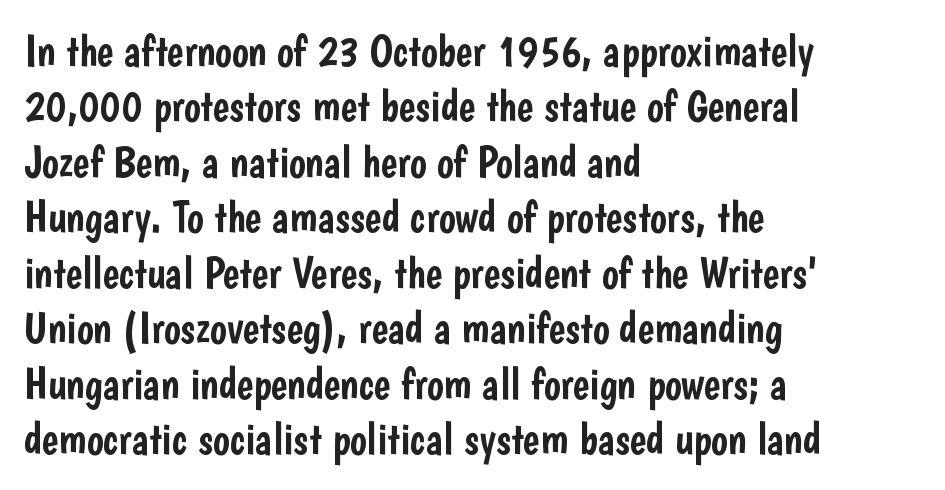
{"serif": "no", "italic": "no", "width": "condensed", "stroke_contrast": "low", "x_height": "medium", "monospaced": "no", "underline": "no", "align": "left", "line_spacing": "normal", "line_spacing_ratio": 1.26, "letter_spacing": "normal", "letter_spacing_em": 0.0, "glyph_px": 44}
